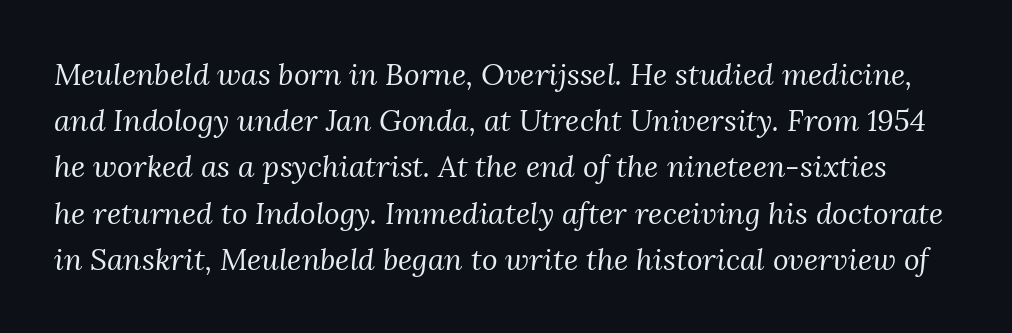
{"serif": "yes", "italic": "yes", "lean": "right", "slant_degrees": 3, "bold": "no", "weight": "regular", "width": "normal", "stroke_contrast": "medium", "x_height": "medium", "monospaced": "no", "underline": "no", "line_spacing": "normal", "line_spacing_ratio": 1.54, "letter_spacing": "normal", "letter_spacing_em": 0.0, "glyph_px": 30}
